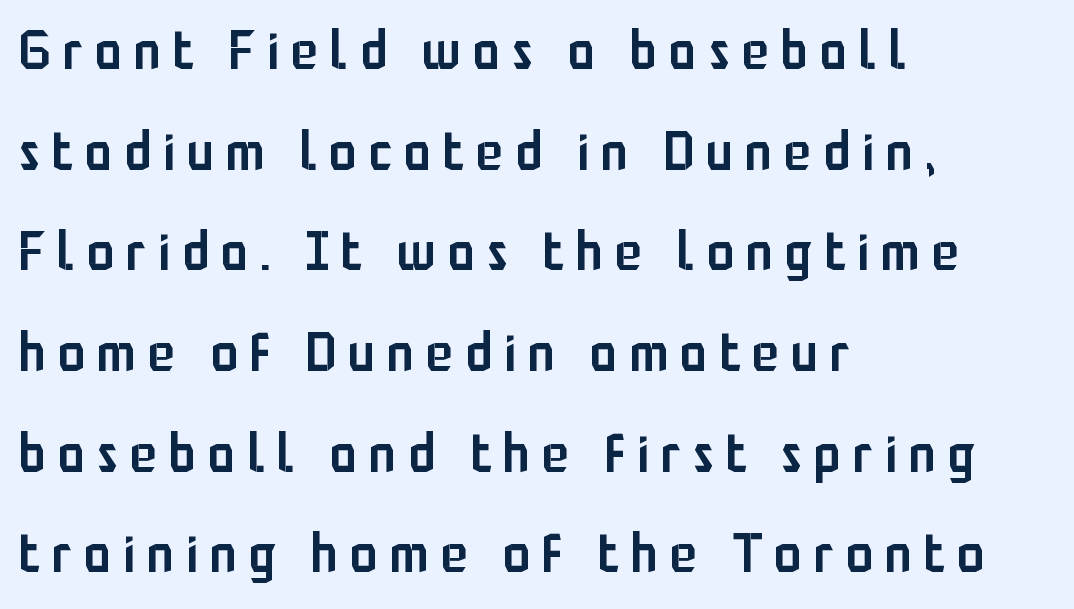
The image shows 55 px semibold, condensed sans-serif type, upright; set left-aligned, line spacing 1.83x, unusually wide letter spacing (+0.22 em), not underlined; low stroke contrast and a medium x-height.
